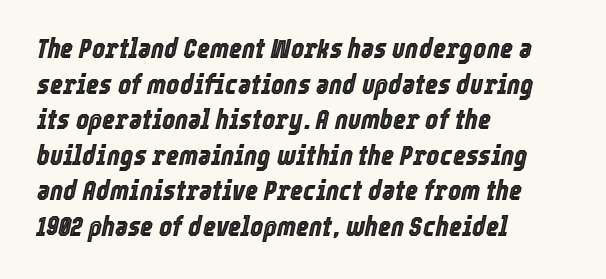
The image shows 28 px condensed type, italic (leaning right); set left-aligned, normal line spacing (1.27x), normal letter spacing, not underlined; a medium x-height.
